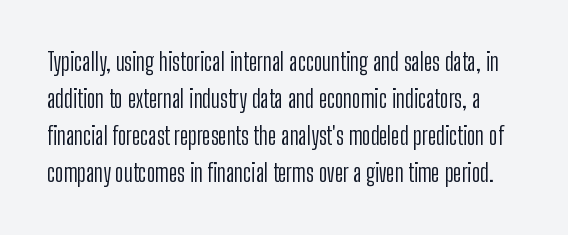
{"italic": "no", "bold": "no", "underline": "no", "line_spacing": "normal", "line_spacing_ratio": 1.54, "letter_spacing": "normal", "letter_spacing_em": 0.0, "glyph_px": 24}
